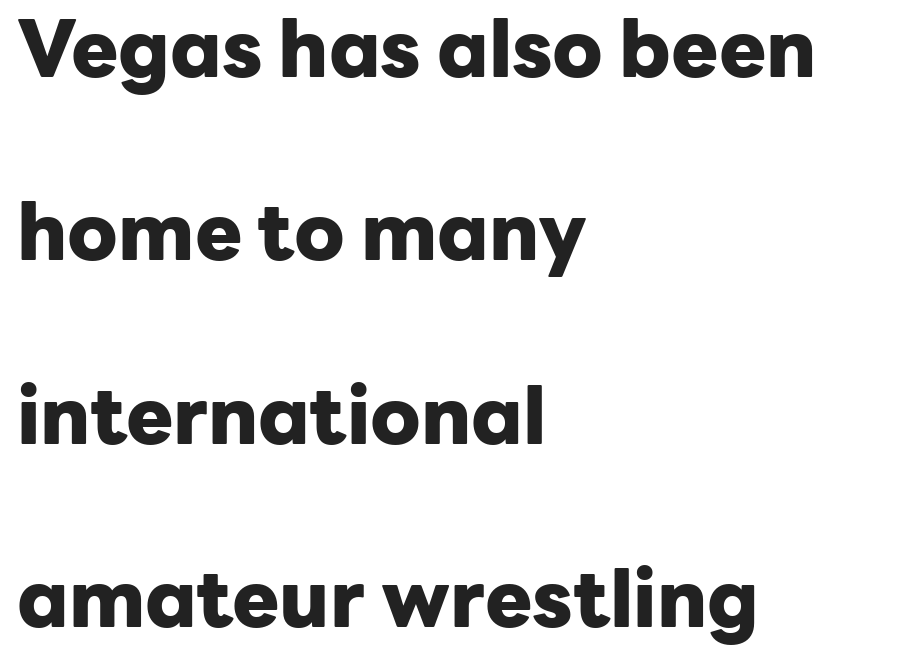
{"serif": "no", "italic": "no", "bold": "yes", "weight": "heavy", "width": "normal", "stroke_contrast": "low", "x_height": "medium", "monospaced": "no", "underline": "no", "align": "left", "line_spacing": "loose", "line_spacing_ratio": 2.32, "letter_spacing": "normal", "letter_spacing_em": 0.0, "glyph_px": 79}
